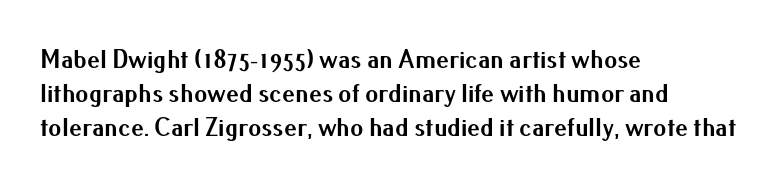
Q: Is the text bold? A: Yes.
Q: Is the text italic (slanted)? A: No, it is upright.
Q: Is the text underlined? A: No.
Q: How is the paragraph aligned? A: Left-aligned.
Q: Is the spacing between letters normal or unusually wide? A: Normal.
Q: Is the spacing between lines tight, normal or loose? A: Normal.
